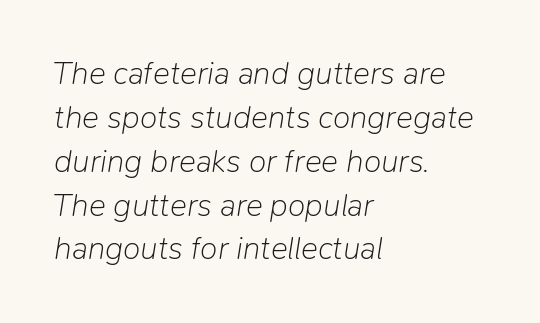
Q: Is the text bold? A: No.
Q: Is the text italic (slanted)? A: Yes, it leans right by about 9 degrees.
Q: Is the text underlined? A: No.
Q: How is the paragraph aligned? A: Left-aligned.
Q: Is the spacing between letters normal or unusually wide? A: Normal.
Q: Is the spacing between lines tight, normal or loose? A: Normal.
Q: Width (condensed, normal, or wide)? A: Normal.
Q: Stroke contrast? A: Low.
Q: x-height? A: Medium.
Q: Monospaced? A: No.
